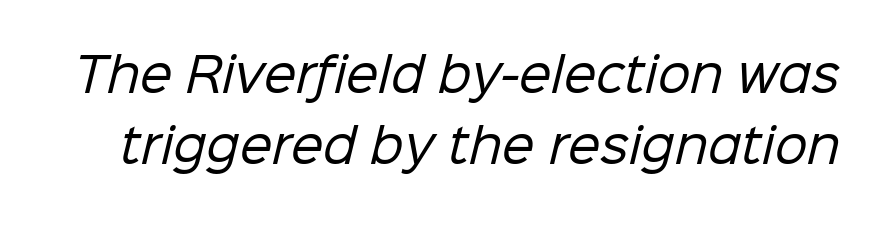
{"serif": "no", "bold": "no", "weight": "regular", "width": "normal", "stroke_contrast": "low", "x_height": "medium", "monospaced": "no", "underline": "no", "line_spacing": "normal", "line_spacing_ratio": 1.55, "letter_spacing": "normal", "letter_spacing_em": 0.0, "glyph_px": 46}
